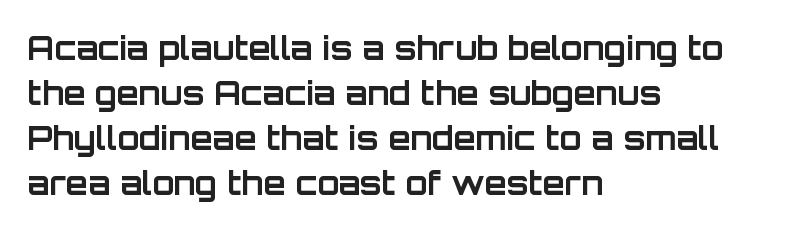
Leading matches the norm, producing a regular column. Heft: maximum for text — a bold. Caption: multi-line text, flush left, ragged right. Stroke terminals: plain, sans-serif.
